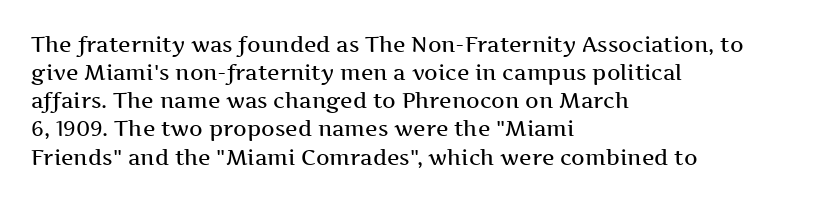
The axis of the letterforms is exactly vertical. The block of text has a typical density, with ordinary space between rows. Plain, unruled lines of type. Slightly chunky letters — semibold, I'd say, not full bold. Left-aligned paragraph, ragged on the right.
